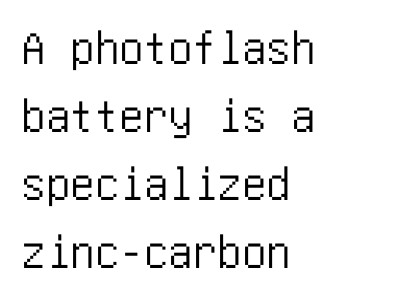
Q: Is the text italic (slanted)? A: No, it is upright.
Q: Is the typeface a serif or a sans-serif typeface? A: Sans-serif.
Q: Is the text underlined? A: No.
Q: How is the paragraph aligned? A: Left-aligned.
Q: Is the spacing between letters normal or unusually wide? A: Normal.
Q: Is the spacing between lines tight, normal or loose? A: Normal.
Q: Width (condensed, normal, or wide)? A: Condensed.
Q: Stroke contrast? A: Low.
Q: x-height? A: Large.
